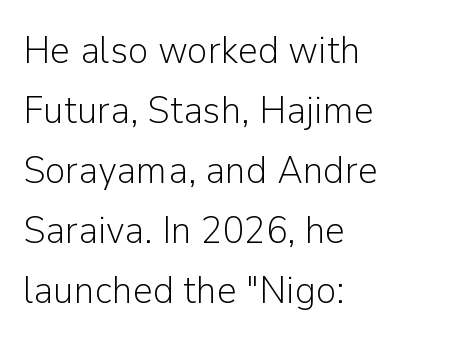
The image shows 39 px light sans-serif type, upright; set left-aligned, normal line spacing (1.54x), normal letter spacing, not underlined; low stroke contrast and a medium x-height.
